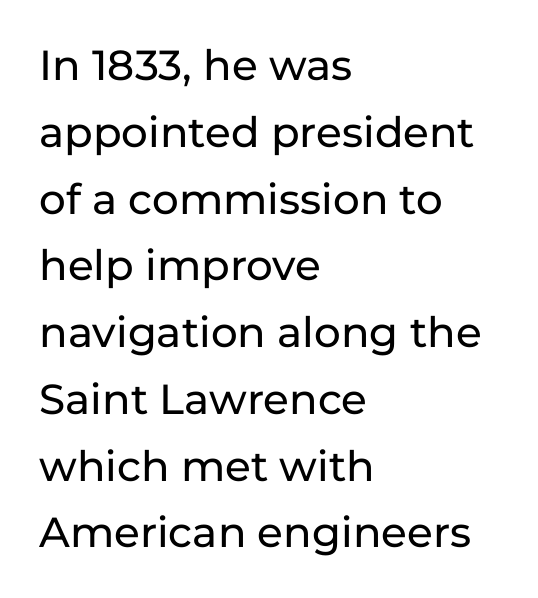
How would I describe the line gaps? Plain and ordinary. You can tell it's not italic because the verticals are truly vertical. The string is rendered with underlining switched off. The characters display no serif detailing; their extremities are plain. Short note: letters normally spaced. These lines are set flush left with a ragged right edge.
